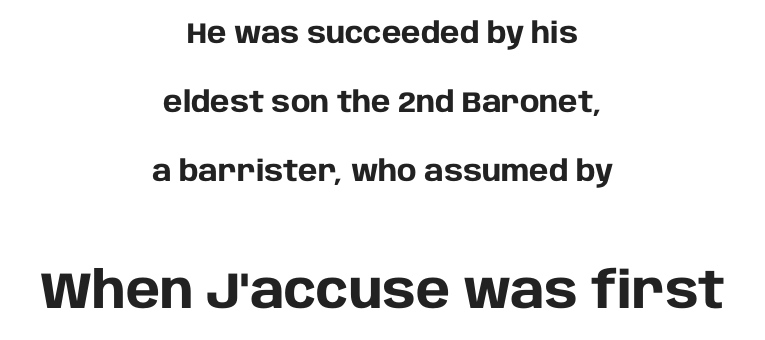
{"serif": "no", "italic": "no", "bold": "yes", "weight": "heavy", "width": "normal", "stroke_contrast": "low", "x_height": "large", "monospaced": "no", "underline": "no", "align": "center", "line_spacing": "loose", "line_spacing_ratio": 2.38, "letter_spacing": "normal", "letter_spacing_em": 0.0, "larger_block": "second", "size_ratio": 1.76, "glyph_px": 51}
